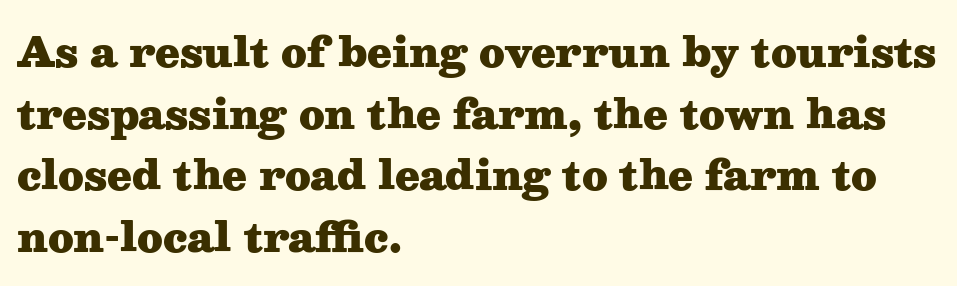
{"serif": "yes", "italic": "no", "bold": "yes", "weight": "heavy", "width": "wide", "stroke_contrast": "medium", "x_height": "medium", "monospaced": "no", "underline": "no", "align": "left", "line_spacing": "normal", "line_spacing_ratio": 1.54, "letter_spacing": "normal", "letter_spacing_em": 0.0, "glyph_px": 40}
